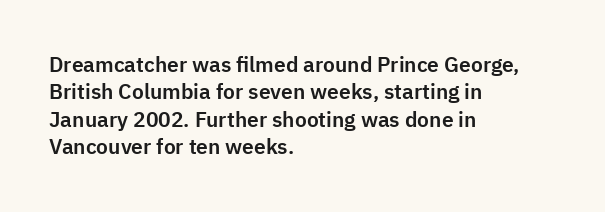
The image shows 21 px text type, upright; set left-aligned, normal line spacing (1.3x), normal letter spacing, not underlined.
